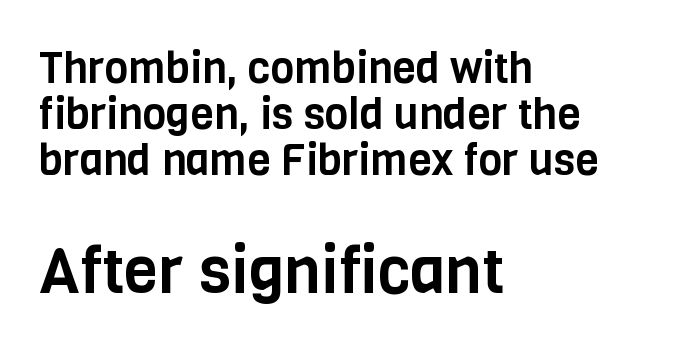
The image shows 64 px condensed sans-serif type, upright; set left-aligned, tight line spacing (1.07x), normal letter spacing, not underlined; the second (bottom) block is 1.49x larger; low stroke contrast and a large x-height.
